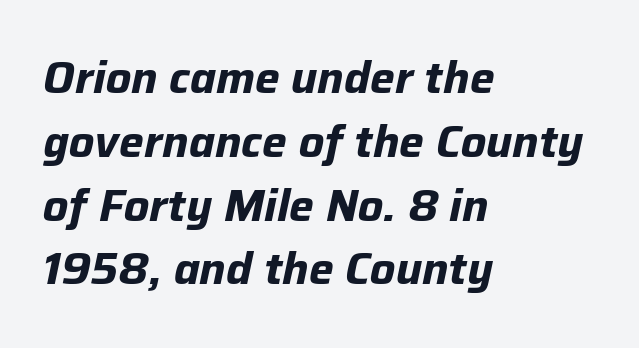
The image shows 44 px bold type, italic (leaning right); set left-aligned, normal line spacing (1.45x), normal letter spacing, not underlined; low stroke contrast and a medium x-height.
